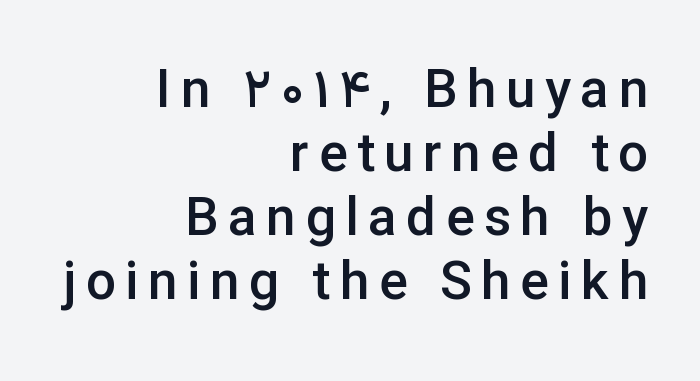
Just letters on the line, the space beneath them empty. In terms of weight, the rendering is demibold, just under bold. This sample uses an upright cut, with every glyph sitting square on the baseline. The letters carry no serifs — their stems end cleanly without finishing strokes. Do the characters align in a grid? No, the font is proportional. Alignment: flush right.
